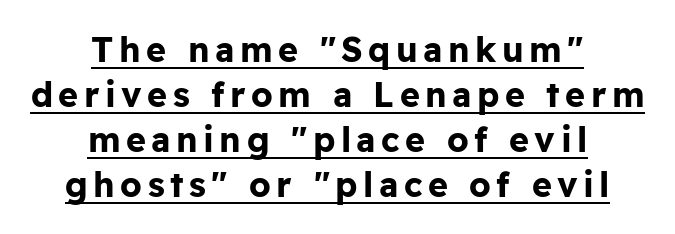
{"serif": "no", "italic": "no", "bold": "yes", "weight": "bold", "width": "normal", "stroke_contrast": "low", "x_height": "medium", "monospaced": "no", "underline": "yes", "align": "center", "line_spacing": "normal", "line_spacing_ratio": 1.32, "glyph_px": 34}
